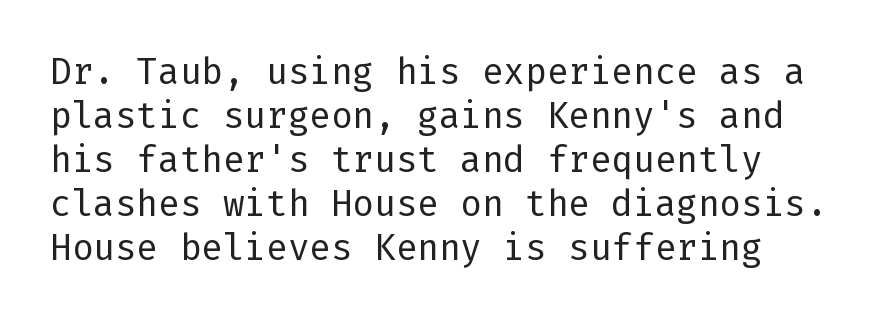
The setting favours the left margin, as ordinary paragraphs usually do. To sum up the face: it is a sans, with no serifs. Students, note that the glyphs here touch the page at normal intervals. The specimen omits any rule beneath the text block's lines. Vertical strokes here are truly vertical. Caption: face not bold, strokes unweighted.
